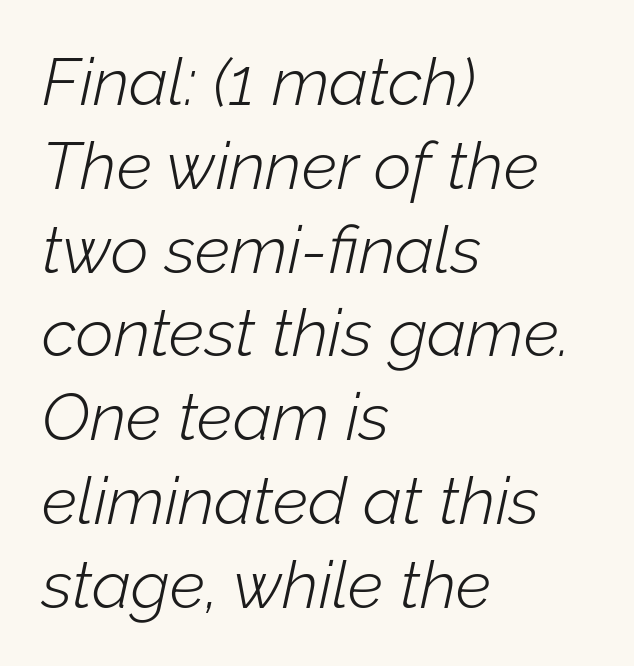
Weight: not bold — regular or lighter. Varying glyph widths throughout — classic text-font behaviour. Reading down the block, your eye returns to a fixed left position each line. No word sits above an underline. There is no visible air inserted between adjacent glyphs. A typesetter would mark this as italic.
